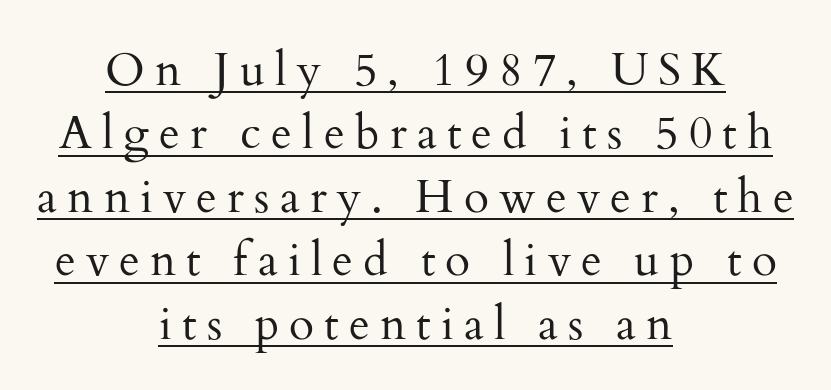
The image shows 46 px regular-weight serif type, upright; set centered, normal line spacing (1.38x), unusually wide letter spacing (+0.22 em), underlined; medium stroke contrast and a small x-height.
